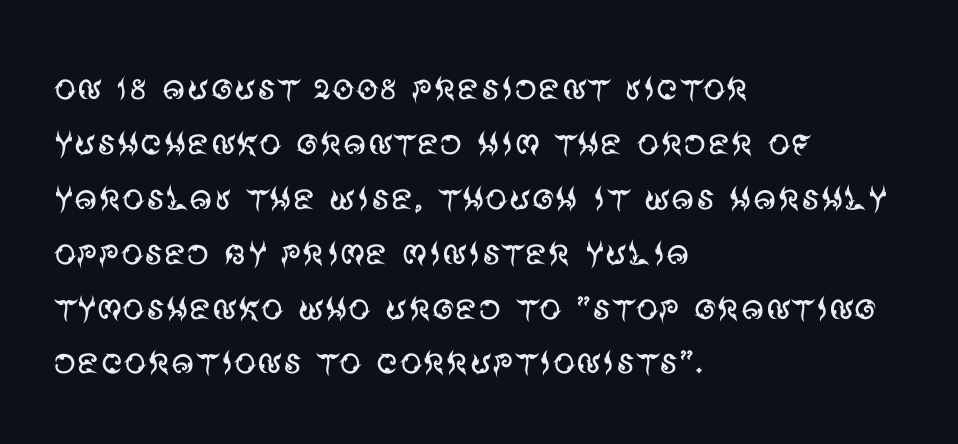
The image shows 45 px regular-weight sans-serif type, upright; set left-aligned, line spacing 1.22x, normal letter spacing, not underlined; medium stroke contrast and a large x-height.
